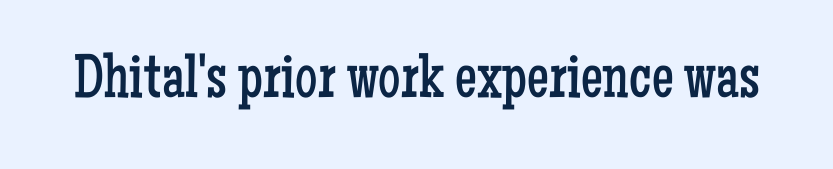
Small tapered or slab feet sit at the stroke ends, so this counts as serif. A bare baseline throughout the passage. Words appear dense and cohesive because spacing is normal. A roman cut, with each character standing at attention.
